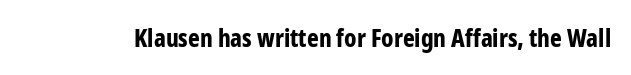
{"italic": "no", "bold": "yes", "underline": "no", "letter_spacing": "normal", "letter_spacing_em": 0.0, "glyph_px": 25}
